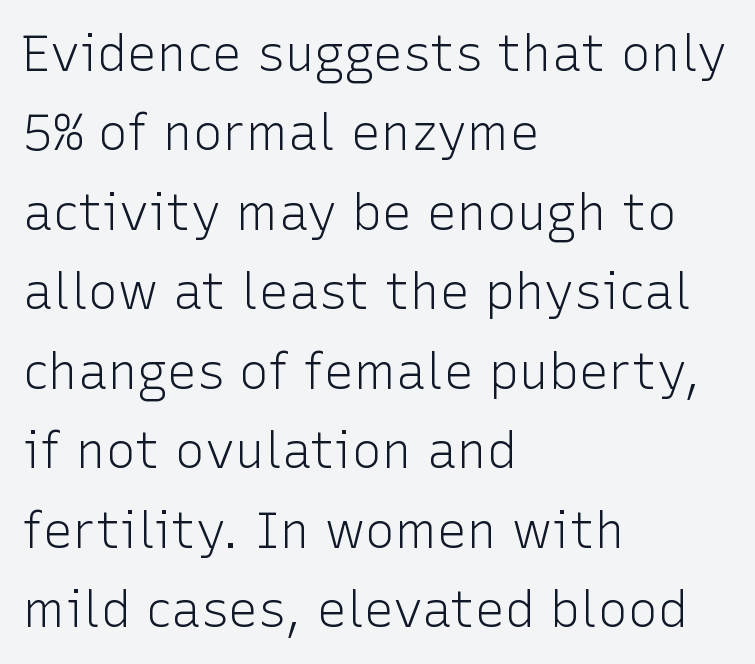
{"serif": "no", "italic": "no", "bold": "no", "weight": "light", "width": "normal", "stroke_contrast": "low", "x_height": "medium", "monospaced": "no", "underline": "no", "align": "left", "line_spacing": "normal", "line_spacing_ratio": 1.59, "letter_spacing": "normal", "letter_spacing_em": 0.0, "glyph_px": 50}
